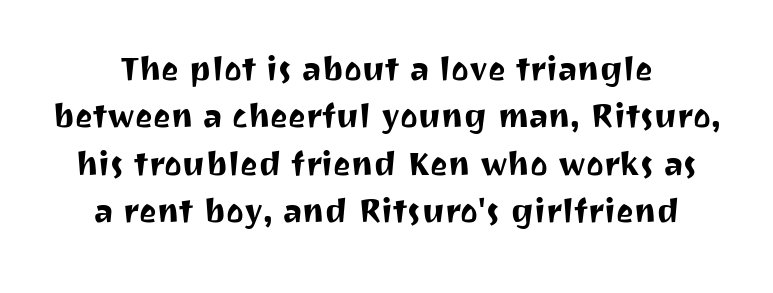
Q: Is the text italic (slanted)? A: No, it is upright.
Q: Is the typeface a serif or a sans-serif typeface? A: Sans-serif.
Q: Is the text underlined? A: No.
Q: How is the paragraph aligned? A: Centered.
Q: Is the spacing between letters normal or unusually wide? A: Normal.
Q: Is the spacing between lines tight, normal or loose? A: Tight.
Q: Width (condensed, normal, or wide)? A: Normal.
Q: Stroke contrast? A: Medium.
Q: x-height? A: Medium.
Q: Monospaced? A: No.
